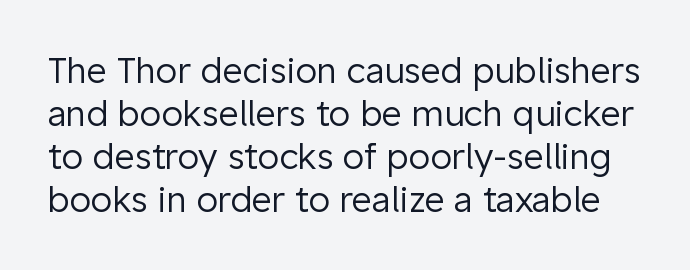
The image shows 35 px regular-weight sans-serif type, upright; set line spacing 1.23x, normal letter spacing, not underlined; low stroke contrast and a medium x-height.
